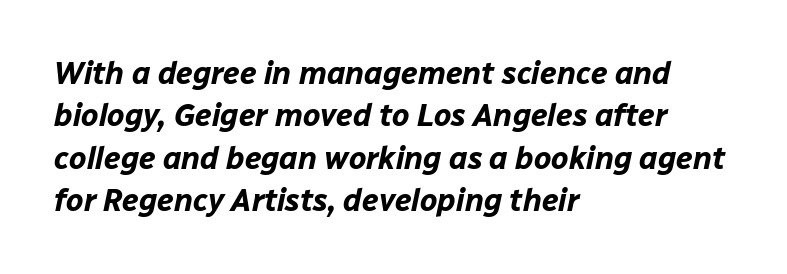
The image shows 31 px bold type, italic (leaning right); set left-aligned, normal line spacing (1.37x), normal letter spacing, not underlined; low stroke contrast and a medium x-height.
